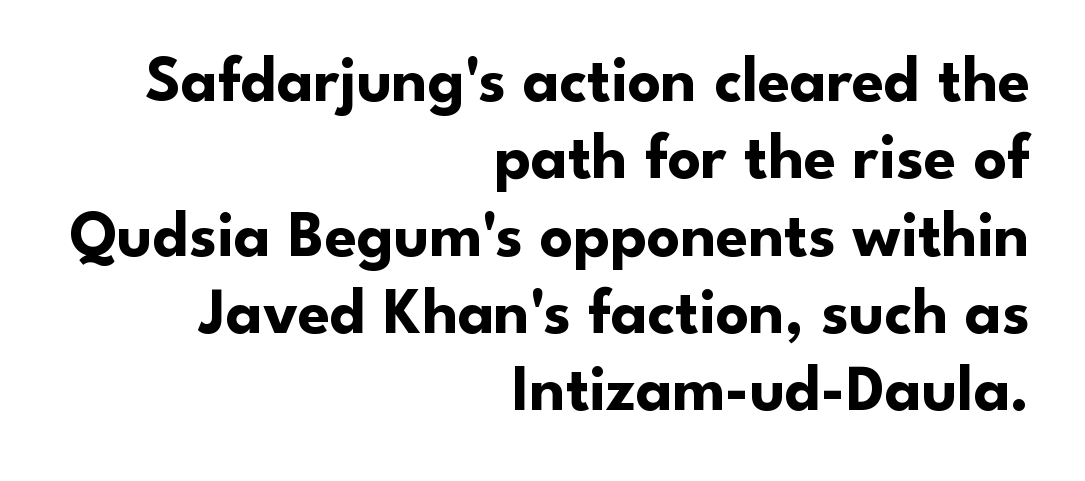
{"serif": "no", "italic": "no", "bold": "yes", "weight": "bold", "width": "normal", "stroke_contrast": "low", "x_height": "small", "monospaced": "no", "underline": "no", "align": "right", "line_spacing_ratio": 1.19, "letter_spacing": "normal", "letter_spacing_em": 0.0, "glyph_px": 65}
